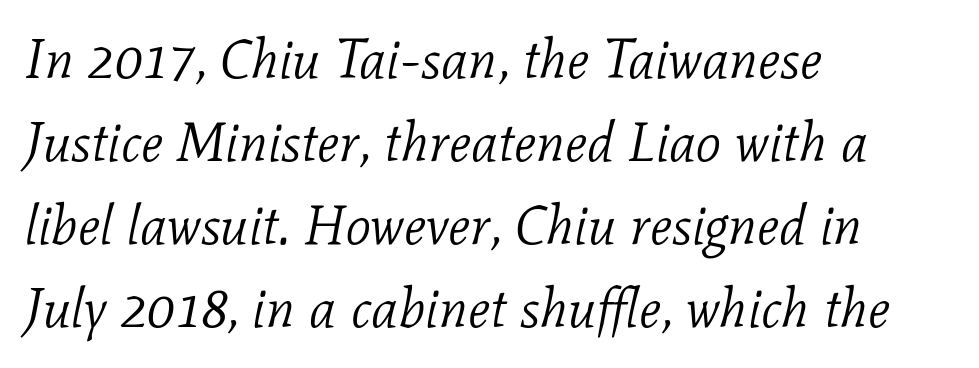
Q: Is the text bold? A: No.
Q: Is the text italic (slanted)? A: Yes, it leans right by about 11 degrees.
Q: Is the typeface a serif or a sans-serif typeface? A: Serif.
Q: Is the text underlined? A: No.
Q: How is the paragraph aligned? A: Left-aligned.
Q: Is the spacing between letters normal or unusually wide? A: Normal.
Q: Is the spacing between lines tight, normal or loose? A: Normal.
Q: Width (condensed, normal, or wide)? A: Normal.
Q: Stroke contrast? A: Low.
Q: x-height? A: Medium.
Q: Monospaced? A: No.
